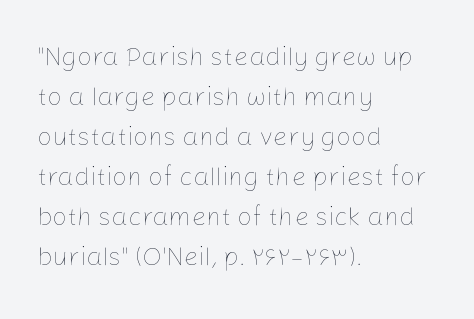
{"italic": "no", "bold": "no", "underline": "no", "align": "left", "line_spacing": "normal", "line_spacing_ratio": 1.54, "letter_spacing": "normal", "letter_spacing_em": 0.0, "glyph_px": 26}
